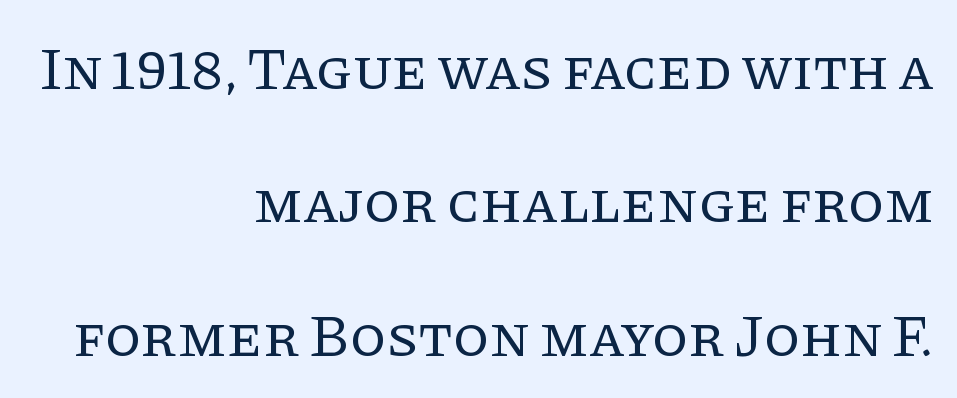
The image shows 59 px regular-weight serif type, upright; set right-aligned, loose line spacing (2.26x), normal letter spacing, not underlined; low stroke contrast and a large x-height.
